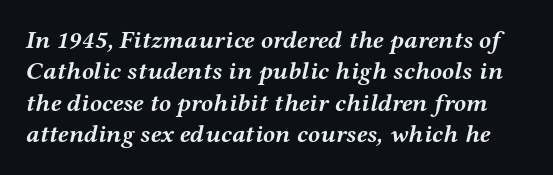
{"italic": "yes", "lean": "right", "slant_degrees": 12, "bold": "yes", "underline": "no", "line_spacing": "normal", "line_spacing_ratio": 1.26, "letter_spacing": "normal", "letter_spacing_em": 0.0, "glyph_px": 25}
